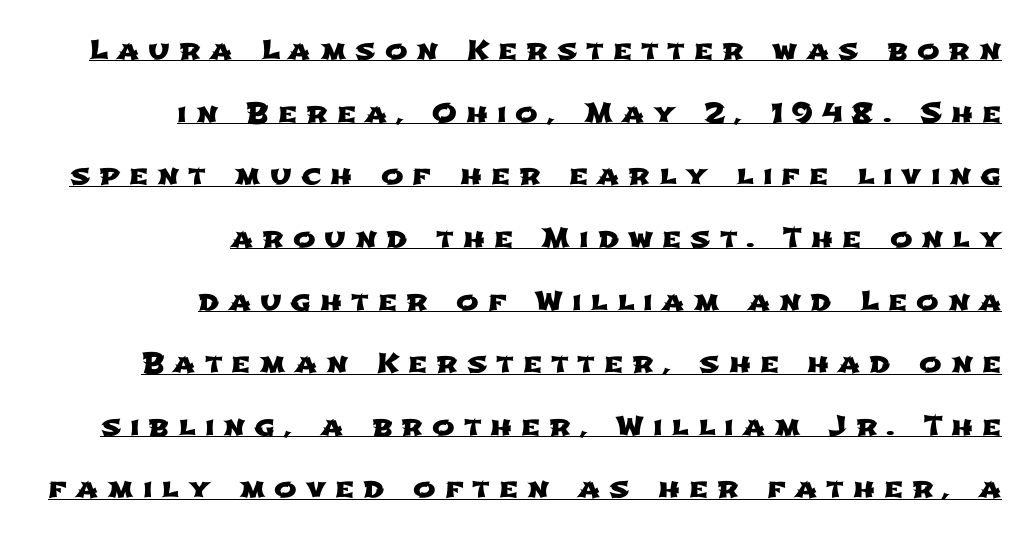
{"underline": "yes", "align": "right", "line_spacing": "loose", "line_spacing_ratio": 2.32, "letter_spacing": "wide", "letter_spacing_em": 0.33, "glyph_px": 27}
